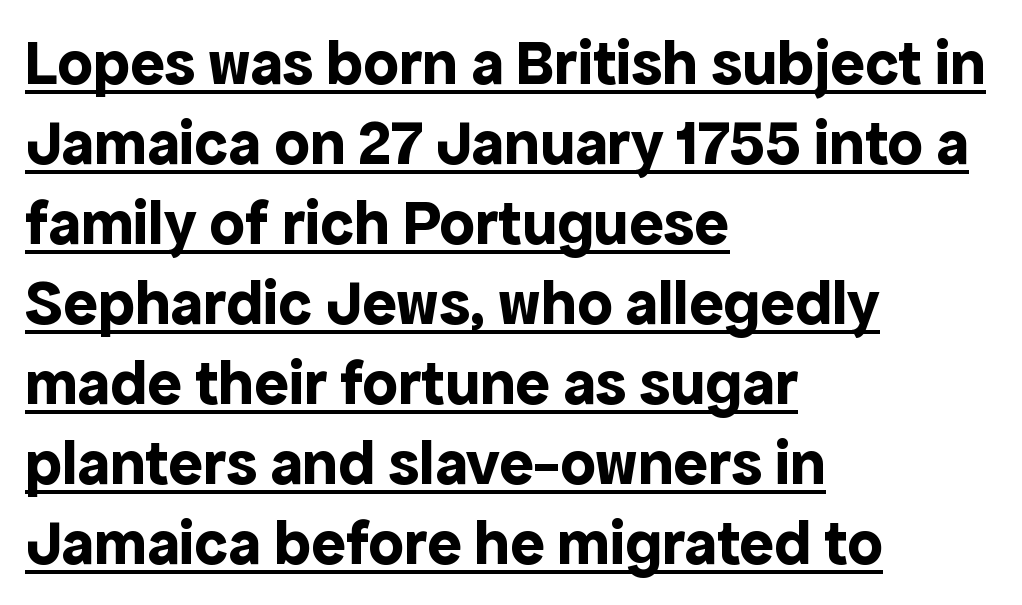
Q: Is the text bold? A: Yes.
Q: Is the text italic (slanted)? A: No, it is upright.
Q: Is the typeface a serif or a sans-serif typeface? A: Sans-serif.
Q: Is the text underlined? A: Yes.
Q: How is the paragraph aligned? A: Left-aligned.
Q: Is the spacing between letters normal or unusually wide? A: Normal.
Q: Is the spacing between lines tight, normal or loose? A: Normal.
Q: Width (condensed, normal, or wide)? A: Normal.
Q: x-height? A: Medium.
Q: Monospaced? A: No.
